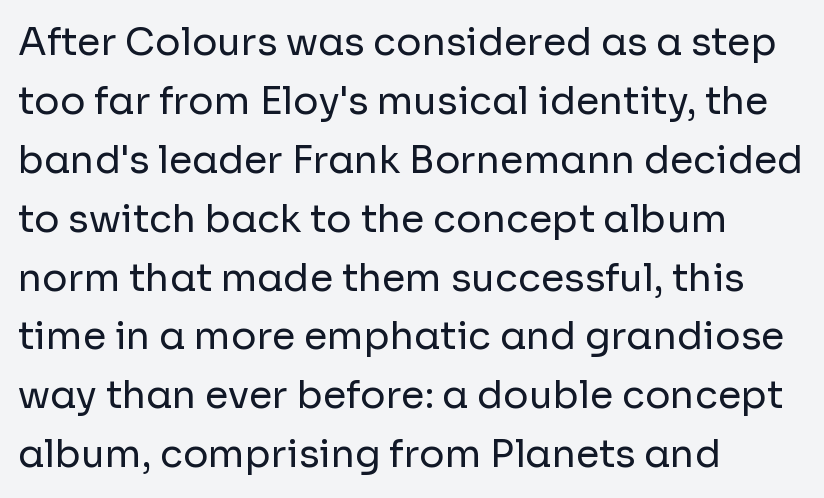
{"serif": "no", "italic": "no", "bold": "no", "weight": "regular", "width": "normal", "stroke_contrast": "low", "x_height": "medium", "monospaced": "no", "underline": "no", "align": "left", "line_spacing": "normal", "line_spacing_ratio": 1.55, "letter_spacing": "normal", "letter_spacing_em": 0.0, "glyph_px": 38}
